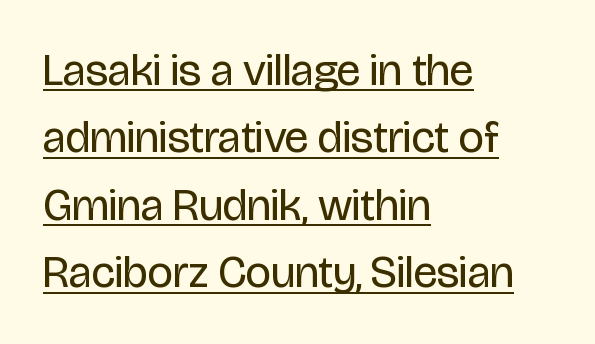
The image shows 45 px regular-weight, condensed sans-serif type, upright; set left-aligned, normal line spacing (1.5x), normal letter spacing, underlined; low stroke contrast and a large x-height.
